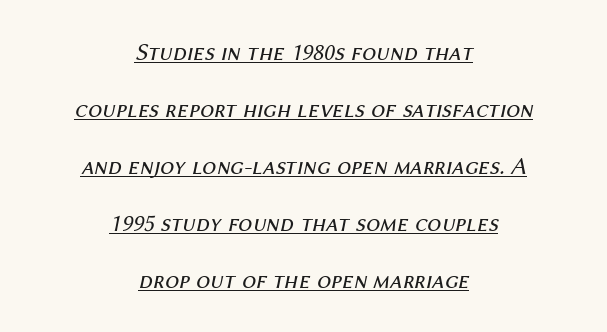
{"italic": "yes", "lean": "right", "slant_degrees": 12, "bold": "no", "underline": "yes", "align": "center", "line_spacing": "loose", "line_spacing_ratio": 2.28, "letter_spacing": "normal", "letter_spacing_em": 0.0, "glyph_px": 25}
